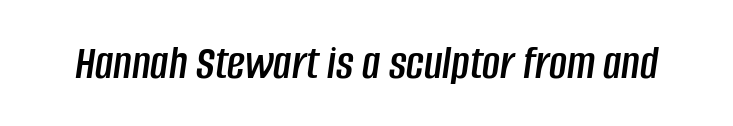
The image shows 49 px condensed type, italic (leaning right); set normal letter spacing, not underlined; low stroke contrast and a large x-height.
